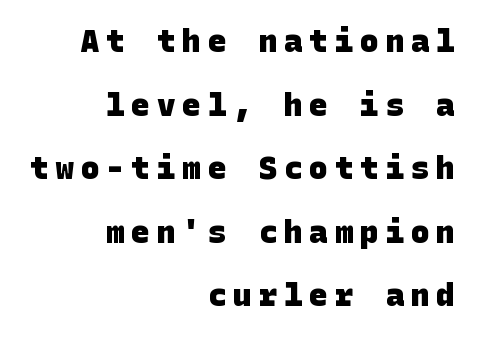
The image shows 31 px heavy sans-serif type; set right-aligned, loose line spacing (2.05x), unusually wide letter spacing (+0.22 em), not underlined; low stroke contrast and a large x-height.
